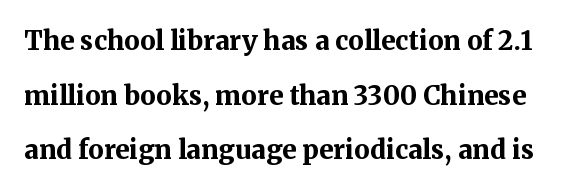
Q: Is the text bold? A: Yes.
Q: Is the text italic (slanted)? A: No, it is upright.
Q: Is the text underlined? A: No.
Q: Is the spacing between letters normal or unusually wide? A: Normal.
Q: Is the spacing between lines tight, normal or loose? A: Loose.
